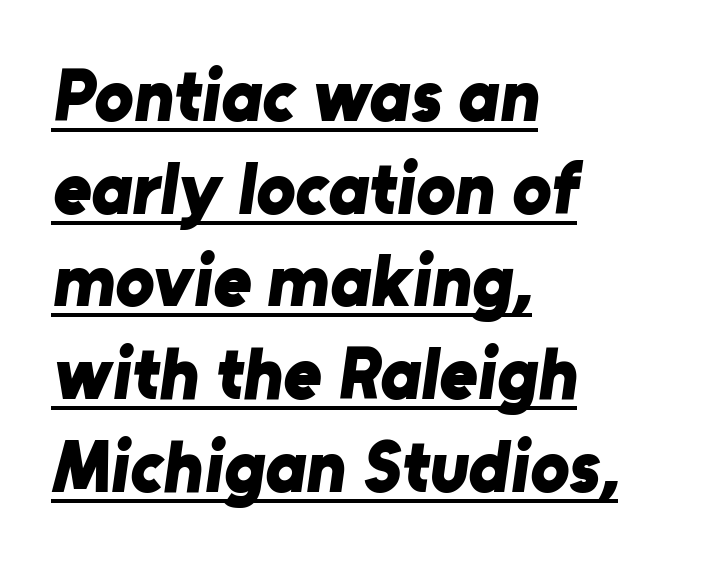
Q: Is the text bold? A: Yes.
Q: Is the typeface a serif or a sans-serif typeface? A: Sans-serif.
Q: Is the text underlined? A: Yes.
Q: How is the paragraph aligned? A: Left-aligned.
Q: Is the spacing between letters normal or unusually wide? A: Normal.
Q: Is the spacing between lines tight, normal or loose? A: Normal.
Q: Width (condensed, normal, or wide)? A: Normal.
Q: Stroke contrast? A: Low.
Q: x-height? A: Medium.
Q: Monospaced? A: No.
